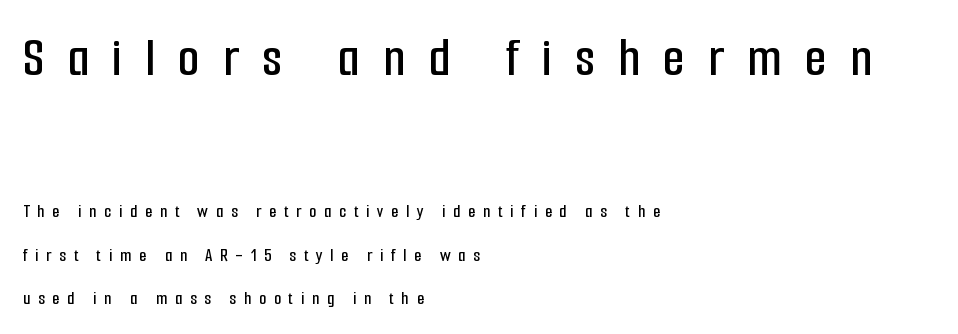
{"serif": "no", "italic": "no", "width": "condensed", "stroke_contrast": "low", "x_height": "medium", "monospaced": "no", "underline": "no", "align": "left", "line_spacing": "loose", "line_spacing_ratio": 2.29, "letter_spacing": "wide", "letter_spacing_em": 0.4, "larger_block": "first", "size_ratio": 3.0, "glyph_px": 57}
